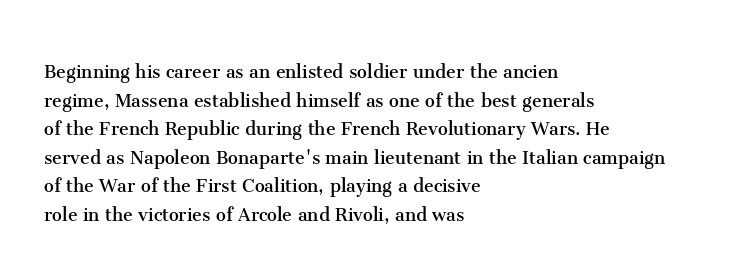
Check the space under the baseline: it is left empty. Characters follow at the spacing the type designer built in. These glyphs show unthickened strokes, regular width or finer. This is the regular roman posture of the typeface. A typesetter would call this leading conventional body-copy spacing. The compositor pushed each line to the left boundary.
